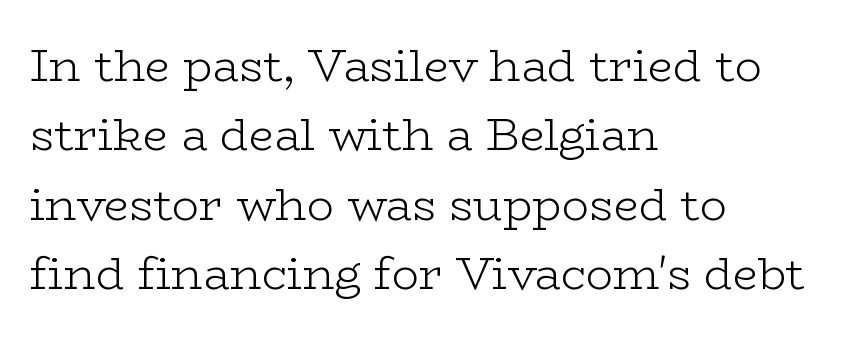
Varying glyph widths throughout — classic text-font behaviour. No chunkiness to these letters — they're not bold. Old-style or modern, the face here clearly has serifs. The line texture is even and compact thanks to regular tracking. Leading matches the norm, producing a regular column. The typography opts for an upright posture over an oblique one.
